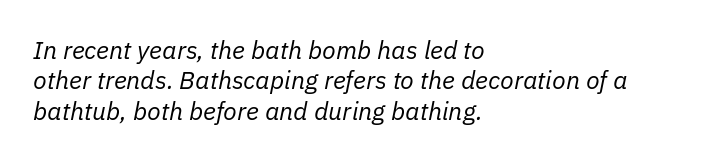
Stems here are at most as thick as an everyday book face. The string is rendered with underlining switched off. Every character sits at an angle, as italics do. Words appear dense and cohesive because spacing is normal. The compositor pushed each line to the left boundary.
